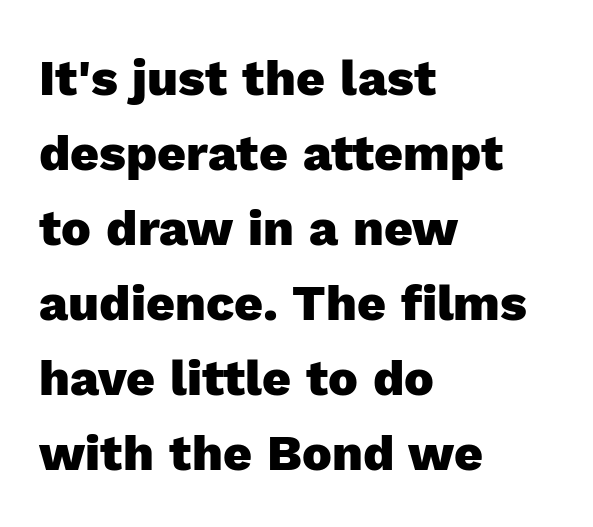
These lines sit exactly where default settings would place them. The passage shown is typed in a proportional face where columns would drift. Letterform terminals end flat and unadorned throughout the passage. Teacher's note: observe the even left margin — that is flush-left alignment. Honestly, the letter spacing is just normal — you wouldn't notice it. A clean baseline with only descenders dipping below it.
